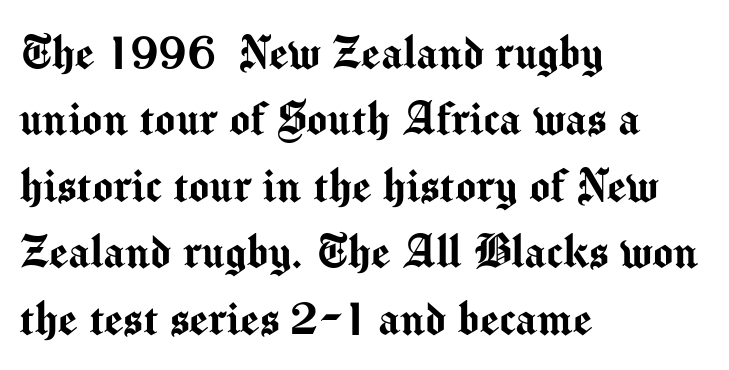
Q: Is the text italic (slanted)? A: No, it is upright.
Q: Is the typeface a serif or a sans-serif typeface? A: Sans-serif.
Q: Is the text underlined? A: No.
Q: How is the paragraph aligned? A: Left-aligned.
Q: Is the spacing between letters normal or unusually wide? A: Normal.
Q: Width (condensed, normal, or wide)? A: Normal.
Q: Stroke contrast? A: Medium.
Q: x-height? A: Medium.
Q: Monospaced? A: No.
